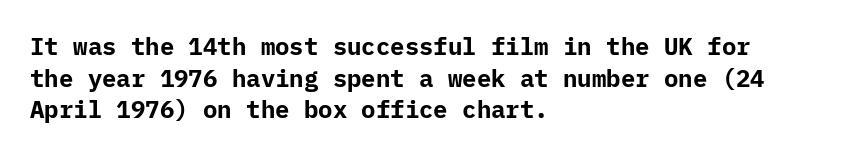
Q: Is the text bold? A: Yes.
Q: Is the text italic (slanted)? A: No, it is upright.
Q: Is the text underlined? A: No.
Q: How is the paragraph aligned? A: Left-aligned.
Q: Is the spacing between letters normal or unusually wide? A: Normal.
Q: Is the spacing between lines tight, normal or loose? A: Normal.
